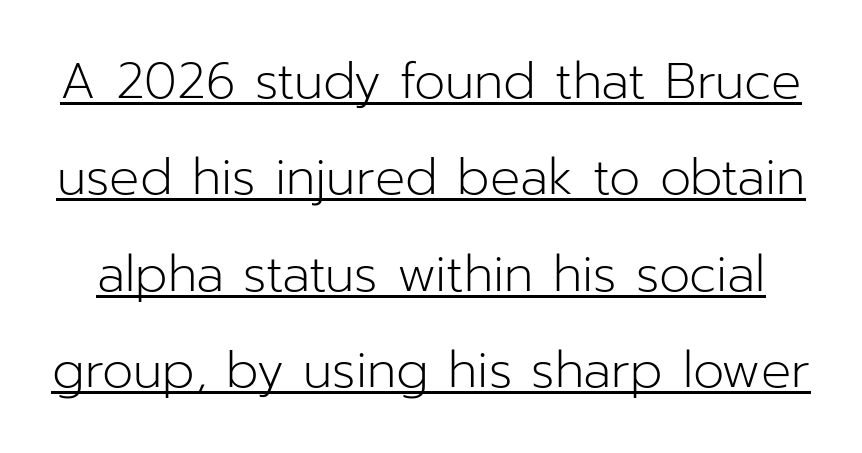
This sample trades compactness for vertical openness between lines. You could not count columns in this text — the font is proportionally spaced. The strokes are not fattened; the text isn't bold. This rendering employs a face without finishing strokes, i.e., a sans-serif.
